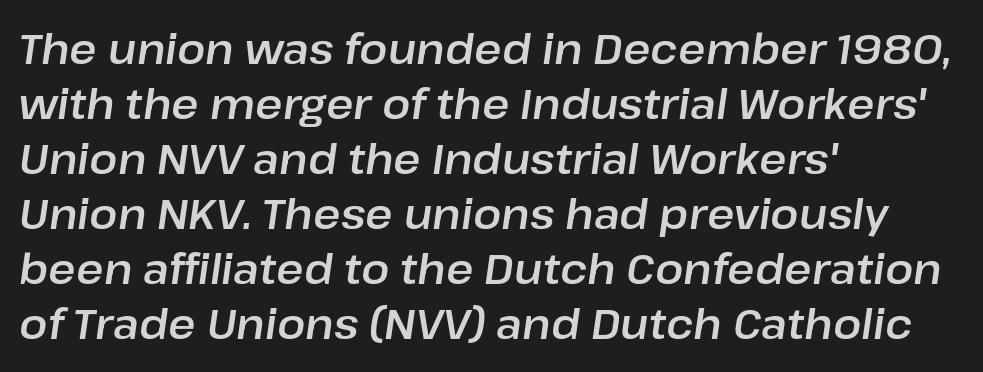
The image shows 42 px text type, italic (leaning right); set left-aligned, normal line spacing (1.31x), normal letter spacing, not underlined; low stroke contrast and a medium x-height.
